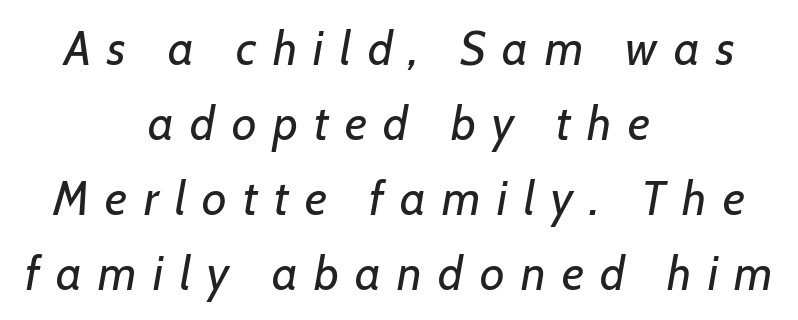
Q: Is the text bold? A: No.
Q: Is the text italic (slanted)? A: Yes, it leans right by about 7 degrees.
Q: Is the text underlined? A: No.
Q: How is the paragraph aligned? A: Centered.
Q: Is the spacing between letters normal or unusually wide? A: Unusually wide.
Q: Is the spacing between lines tight, normal or loose? A: Normal.
Q: Width (condensed, normal, or wide)? A: Normal.
Q: Stroke contrast? A: Low.
Q: x-height? A: Medium.
Q: Monospaced? A: No.
